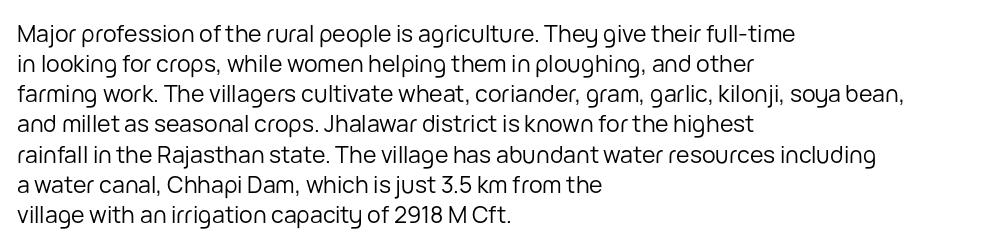
Q: Is the text bold? A: No.
Q: Is the text italic (slanted)? A: No, it is upright.
Q: Is the text underlined? A: No.
Q: How is the paragraph aligned? A: Left-aligned.
Q: Is the spacing between letters normal or unusually wide? A: Normal.
Q: Is the spacing between lines tight, normal or loose? A: Normal.
